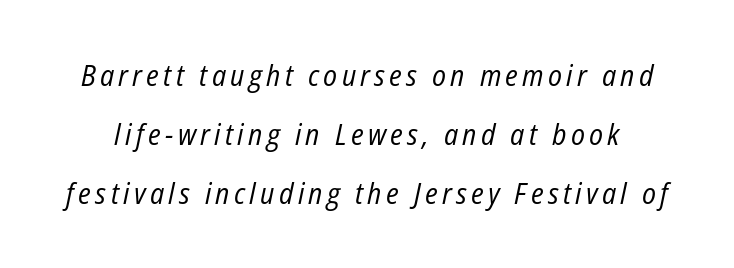
Slanted lettering throughout. Any mark beneath the type? The region is blank. Loosely led — the rows are spread out. Weight class: somewhere from thin through regular. Proportional: the letters do not fall into vertical columns.
